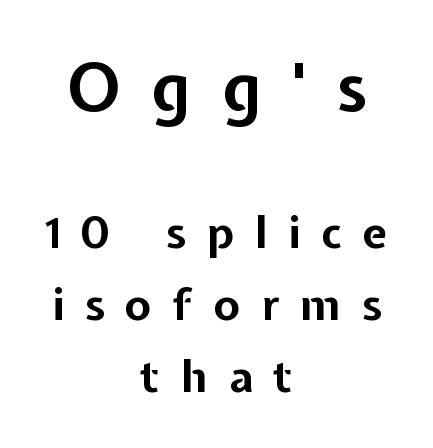
Q: Is the text bold? A: Yes.
Q: Is the text italic (slanted)? A: No, it is upright.
Q: Is the typeface a serif or a sans-serif typeface? A: Sans-serif.
Q: Is the text underlined? A: No.
Q: How is the paragraph aligned? A: Centered.
Q: Is the spacing between letters normal or unusually wide? A: Unusually wide.
Q: Is the spacing between lines tight, normal or loose? A: Normal.
Q: Which block of text is set in a larger size, the first (top) or the second (bottom)? A: The first (top) one.
Q: Width (condensed, normal, or wide)? A: Normal.
Q: Stroke contrast? A: Low.
Q: x-height? A: Medium.
Q: Monospaced? A: No.
